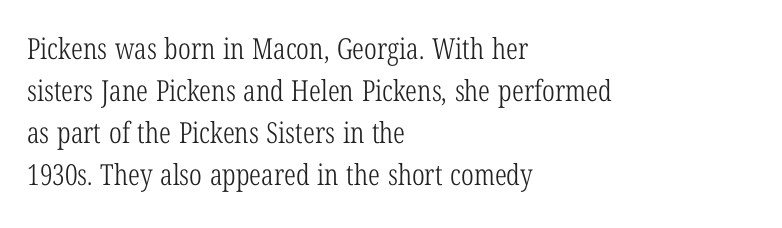
The image shows 29 px light, condensed serif type, upright; set left-aligned, normal line spacing (1.45x), normal letter spacing, not underlined; low stroke contrast and a medium x-height.
